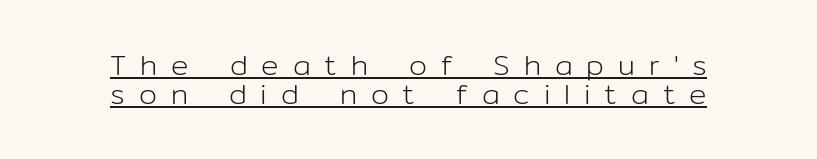
{"serif": "no", "italic": "no", "bold": "no", "weight": "light", "width": "normal", "stroke_contrast": "low", "x_height": "medium", "monospaced": "no", "underline": "yes", "align": "center", "line_spacing": "tight", "line_spacing_ratio": 1.01, "letter_spacing": "wide", "letter_spacing_em": 0.48, "glyph_px": 29}
